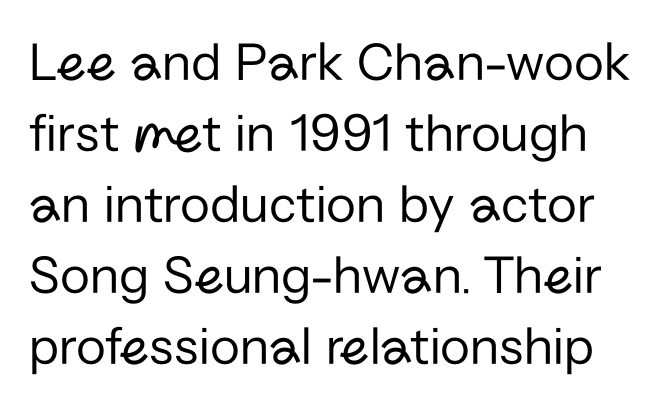
The image shows 55 px regular-weight sans-serif type, upright; set normal line spacing (1.29x), normal letter spacing, not underlined; low stroke contrast and a medium x-height.
